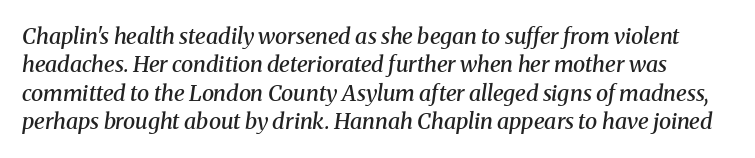
Q: Is the text bold? A: Semi-bold.
Q: Is the text italic (slanted)? A: Yes, it leans right by about 8 degrees.
Q: Is the text underlined? A: No.
Q: Is the spacing between letters normal or unusually wide? A: Normal.
Q: Is the spacing between lines tight, normal or loose? A: Normal.
